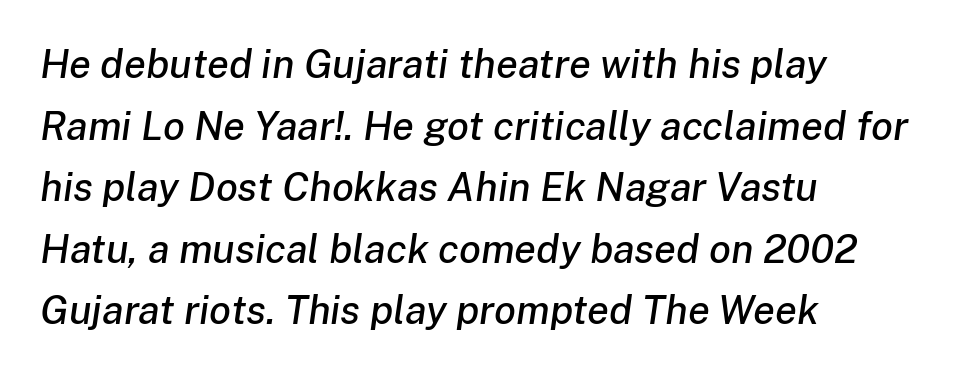
Q: Is the text italic (slanted)? A: Yes, it leans right by about 8 degrees.
Q: Is the text underlined? A: No.
Q: How is the paragraph aligned? A: Left-aligned.
Q: Is the spacing between letters normal or unusually wide? A: Normal.
Q: Is the spacing between lines tight, normal or loose? A: Normal.
Q: Width (condensed, normal, or wide)? A: Normal.
Q: Stroke contrast? A: Low.
Q: x-height? A: Medium.
Q: Monospaced? A: No.
